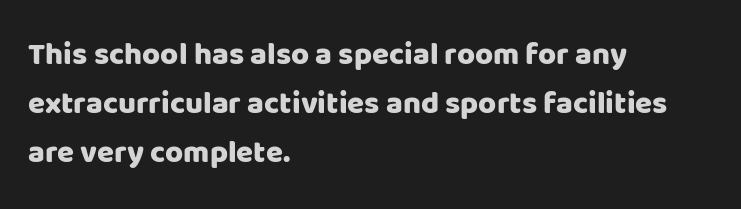
The image shows 31 px sans-serif type, upright; set left-aligned, normal line spacing (1.58x), normal letter spacing, not underlined; low stroke contrast and a large x-height.
